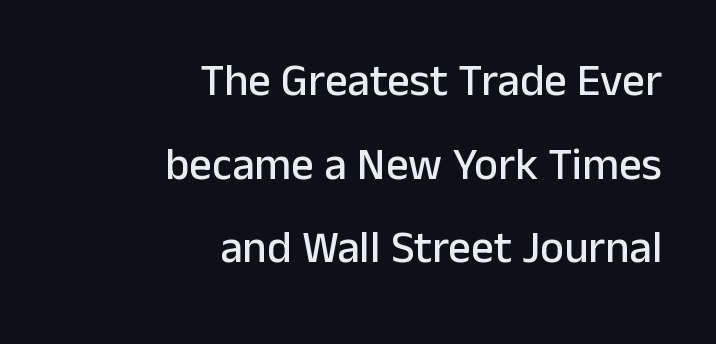
The area under the type is left untouched. These lines are rendered in a variable-pitch font. Nobody touched the tracking dial on this one. The font's upright variant was chosen for this text. Unlike a traditional serif, this face leaves its strokes unadorned.
